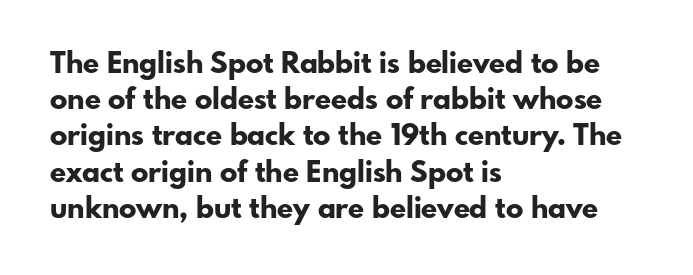
{"serif": "no", "italic": "no", "bold": "yes", "weight": "bold", "width": "normal", "stroke_contrast": "low", "x_height": "small", "monospaced": "no", "underline": "no", "align": "left", "line_spacing": "normal", "line_spacing_ratio": 1.25, "letter_spacing": "normal", "letter_spacing_em": 0.0, "glyph_px": 29}
